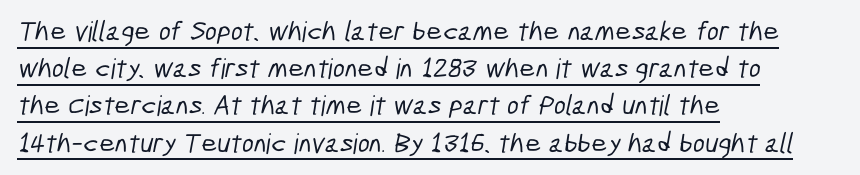
Q: Is the typeface a serif or a sans-serif typeface? A: Sans-serif.
Q: Is the text underlined? A: Yes.
Q: How is the paragraph aligned? A: Left-aligned.
Q: Is the spacing between letters normal or unusually wide? A: Normal.
Q: Is the spacing between lines tight, normal or loose? A: Normal.
Q: Width (condensed, normal, or wide)? A: Condensed.
Q: Stroke contrast? A: Low.
Q: x-height? A: Medium.
Q: Monospaced? A: No.
